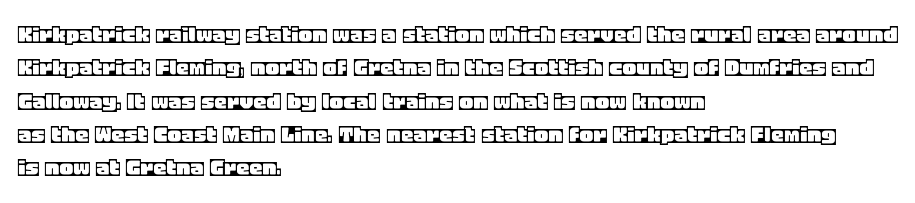
Beneath every word, the page is bare. Evenly set lines give the paragraph a standard silhouette. The compositor pushed each line to the left boundary. Spacing between characters is what you'd get straight out of the box. When letters stand straight like this, we call the style roman or upright.
